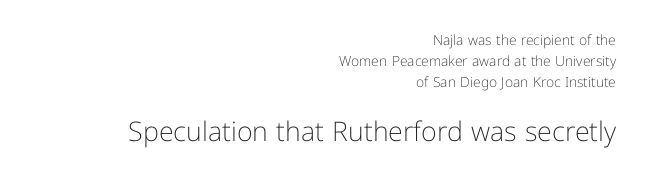
Q: Is the text bold? A: No.
Q: Is the text italic (slanted)? A: No, it is upright.
Q: Is the text underlined? A: No.
Q: How is the paragraph aligned? A: Right-aligned.
Q: Is the spacing between letters normal or unusually wide? A: Normal.
Q: Is the spacing between lines tight, normal or loose? A: Normal.
Q: Which block of text is set in a larger size, the first (top) or the second (bottom)? A: The second (bottom) one.
